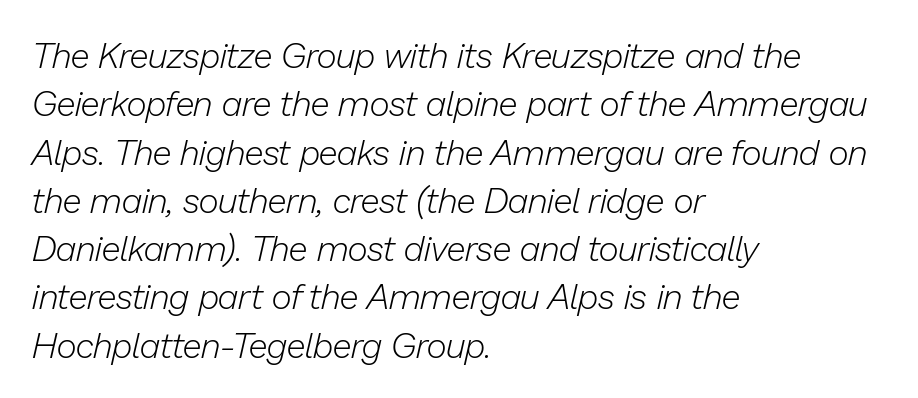
The image shows 35 px light type, italic (leaning right); set left-aligned, normal line spacing (1.38x), normal letter spacing, not underlined; low stroke contrast and a medium x-height.
